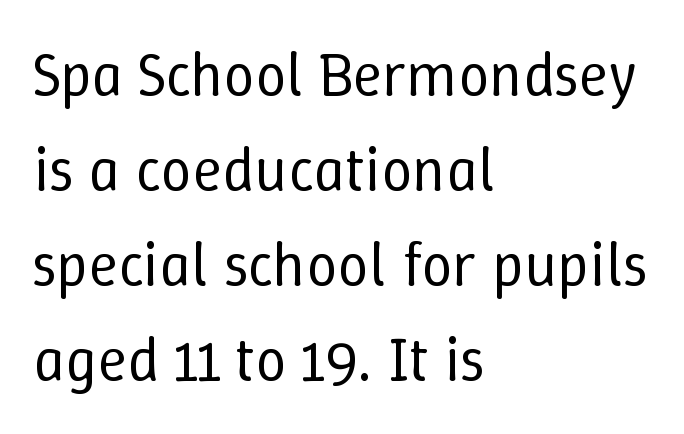
Rendered with straight, roman letterforms. Leftover space on each line is placed entirely after the last word. The letters advance in unequal steps, a hallmark of proportional type. Each stroke keeps to a modest, everyday thickness or less. The tracking reads as untouched default to a designer's eye.
